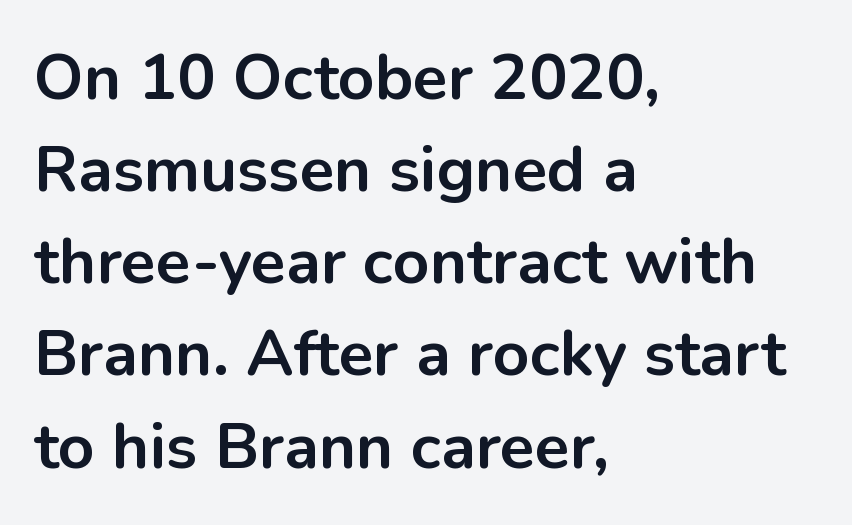
Q: Is the text bold? A: Yes.
Q: Is the text italic (slanted)? A: No, it is upright.
Q: Is the typeface a serif or a sans-serif typeface? A: Sans-serif.
Q: Is the text underlined? A: No.
Q: How is the paragraph aligned? A: Left-aligned.
Q: Is the spacing between letters normal or unusually wide? A: Normal.
Q: Is the spacing between lines tight, normal or loose? A: Normal.
Q: Width (condensed, normal, or wide)? A: Normal.
Q: Stroke contrast? A: Low.
Q: x-height? A: Medium.
Q: Monospaced? A: No.
